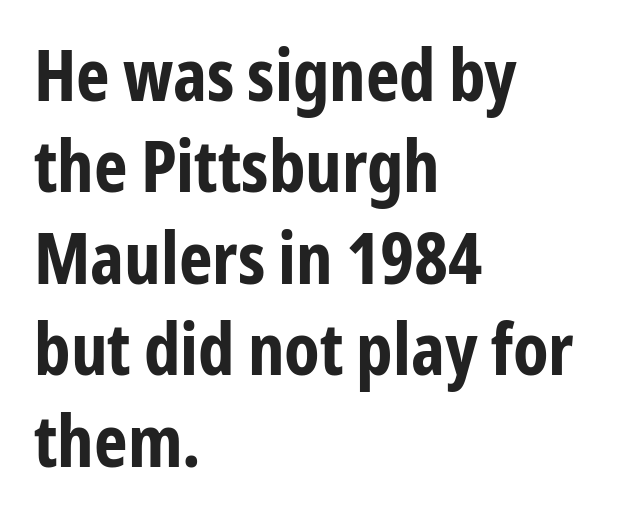
Q: Is the text bold? A: Yes.
Q: Is the text italic (slanted)? A: No, it is upright.
Q: Is the typeface a serif or a sans-serif typeface? A: Sans-serif.
Q: Is the text underlined? A: No.
Q: How is the paragraph aligned? A: Left-aligned.
Q: Is the spacing between letters normal or unusually wide? A: Normal.
Q: Is the spacing between lines tight, normal or loose? A: Normal.
Q: Width (condensed, normal, or wide)? A: Condensed.
Q: Stroke contrast? A: Low.
Q: x-height? A: Medium.
Q: Monospaced? A: No.
